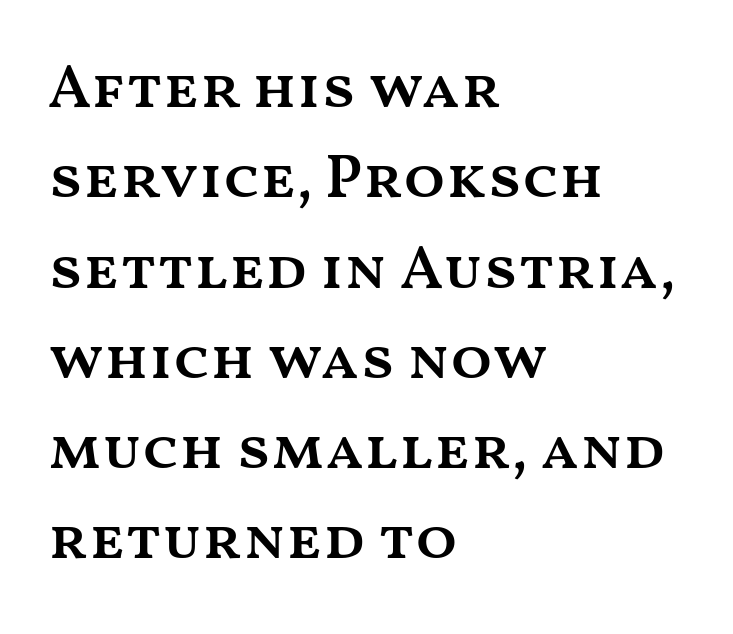
{"italic": "no", "bold": "semi", "weight": "semibold", "width": "wide", "stroke_contrast": "medium", "x_height": "medium", "monospaced": "no", "underline": "no", "align": "left", "line_spacing": "normal", "line_spacing_ratio": 1.48, "letter_spacing": "normal", "letter_spacing_em": 0.0, "glyph_px": 61}
